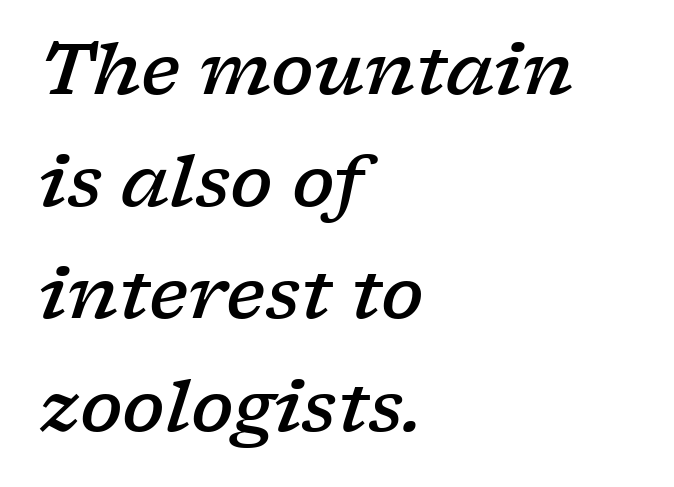
Q: Is the text bold? A: Semi-bold.
Q: Is the text italic (slanted)? A: Yes, it leans right by about 17 degrees.
Q: Is the typeface a serif or a sans-serif typeface? A: Serif.
Q: Is the text underlined? A: No.
Q: How is the paragraph aligned? A: Left-aligned.
Q: Is the spacing between letters normal or unusually wide? A: Normal.
Q: Is the spacing between lines tight, normal or loose? A: Normal.
Q: Width (condensed, normal, or wide)? A: Wide.
Q: Stroke contrast? A: Low.
Q: x-height? A: Medium.
Q: Monospaced? A: No.
